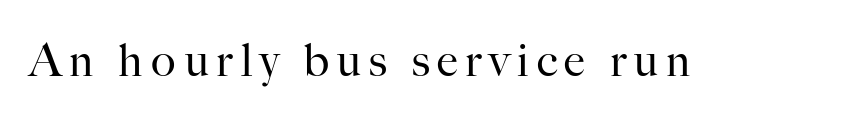
Q: Is the text bold? A: No.
Q: Is the text italic (slanted)? A: No, it is upright.
Q: Is the typeface a serif or a sans-serif typeface? A: Serif.
Q: Is the text underlined? A: No.
Q: Width (condensed, normal, or wide)? A: Normal.
Q: Stroke contrast? A: High.
Q: x-height? A: Small.
Q: Monospaced? A: No.
